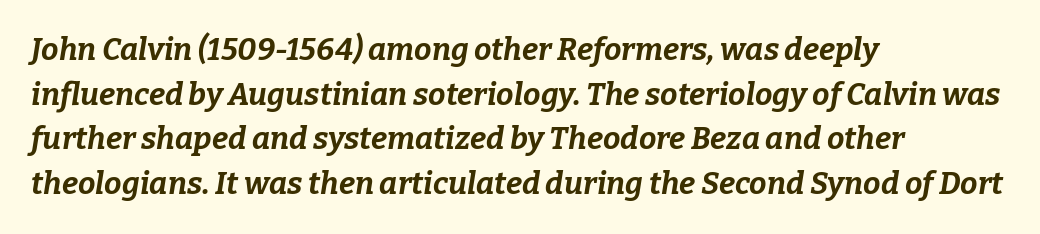
{"italic": "yes", "lean": "right", "slant_degrees": 9, "bold": "yes", "weight": "bold", "width": "normal", "stroke_contrast": "low", "x_height": "medium", "monospaced": "no", "underline": "no", "align": "left", "line_spacing": "normal", "line_spacing_ratio": 1.44, "letter_spacing": "normal", "letter_spacing_em": 0.0, "glyph_px": 31}
